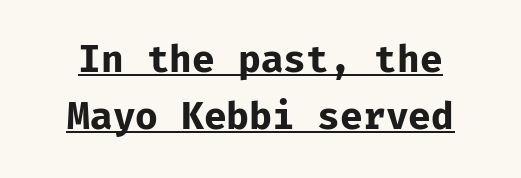
A typesetter would call this leading conventional body-copy spacing. The letters stand straight up with perfectly vertical stems. A typesetter would call this zero additional tracking. I'd call this a sans setting — the letters go barefoot. Each letter, wide or thin by design, is forced into the same width here. This sample carries an underscore along the baseline area.
